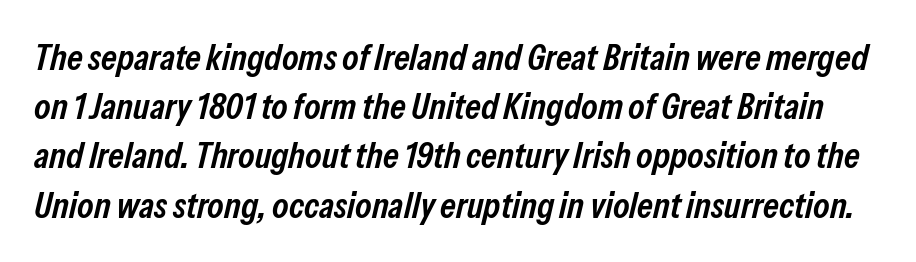
{"italic": "yes", "lean": "right", "slant_degrees": 13, "bold": "semi", "weight": "semibold", "width": "condensed", "stroke_contrast": "low", "x_height": "medium", "monospaced": "no", "underline": "no", "line_spacing": "normal", "line_spacing_ratio": 1.33, "letter_spacing": "normal", "letter_spacing_em": 0.0, "glyph_px": 37}
